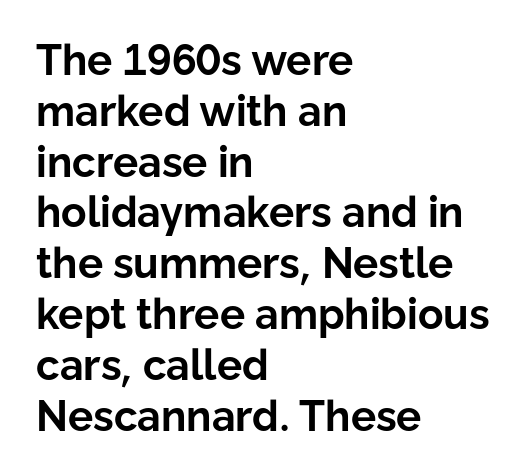
Q: Is the text bold? A: Yes.
Q: Is the text italic (slanted)? A: No, it is upright.
Q: Is the typeface a serif or a sans-serif typeface? A: Sans-serif.
Q: Is the text underlined? A: No.
Q: How is the paragraph aligned? A: Left-aligned.
Q: Is the spacing between letters normal or unusually wide? A: Normal.
Q: Width (condensed, normal, or wide)? A: Normal.
Q: Stroke contrast? A: Low.
Q: x-height? A: Medium.
Q: Monospaced? A: No.
